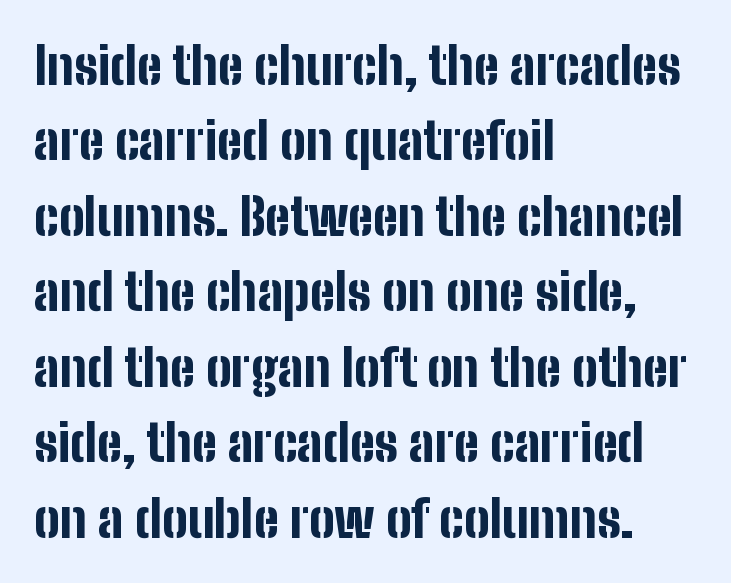
Q: Is the text bold? A: Yes.
Q: Is the text italic (slanted)? A: No, it is upright.
Q: Is the typeface a serif or a sans-serif typeface? A: Sans-serif.
Q: Is the text underlined? A: No.
Q: How is the paragraph aligned? A: Left-aligned.
Q: Is the spacing between letters normal or unusually wide? A: Normal.
Q: Is the spacing between lines tight, normal or loose? A: Normal.
Q: Width (condensed, normal, or wide)? A: Condensed.
Q: Stroke contrast? A: Low.
Q: x-height? A: Medium.
Q: Monospaced? A: No.
